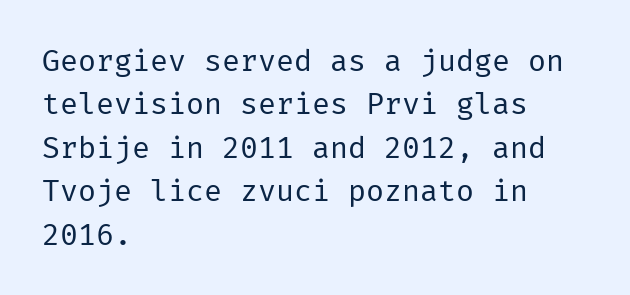
Q: Is the text bold? A: No.
Q: Is the text italic (slanted)? A: No, it is upright.
Q: Is the typeface a serif or a sans-serif typeface? A: Sans-serif.
Q: Is the text underlined? A: No.
Q: How is the paragraph aligned? A: Left-aligned.
Q: Is the spacing between letters normal or unusually wide? A: Normal.
Q: Is the spacing between lines tight, normal or loose? A: Normal.
Q: Width (condensed, normal, or wide)? A: Normal.
Q: Stroke contrast? A: Low.
Q: x-height? A: Medium.
